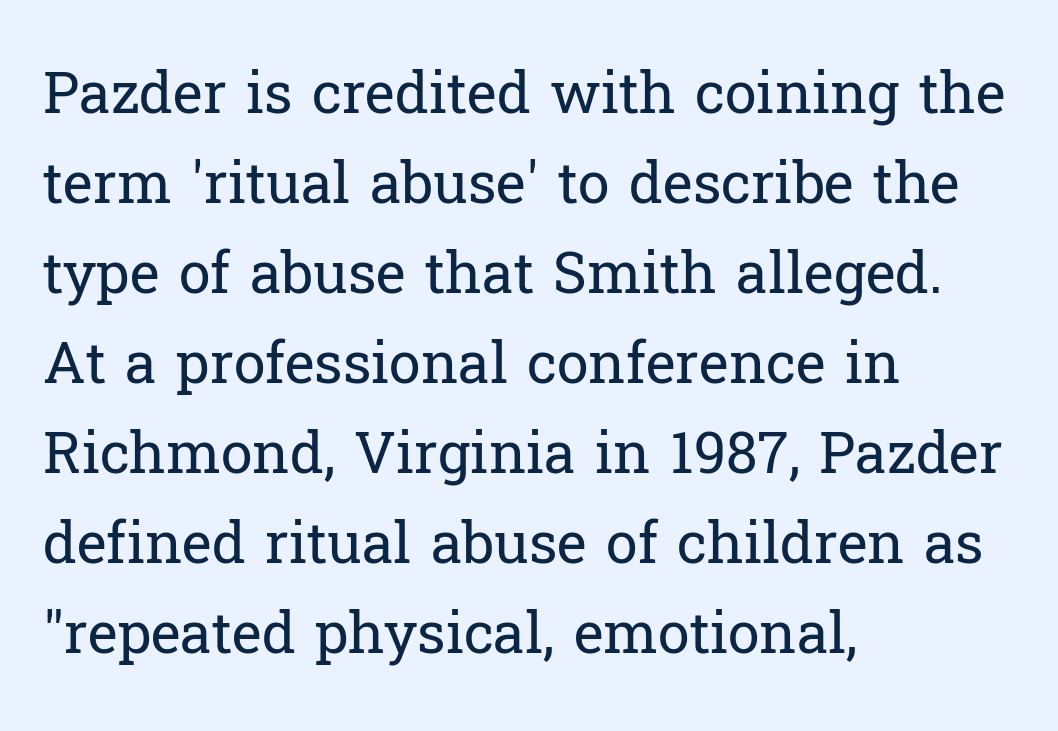
Ordinary non-slanted type is in use. Leading matches the norm, producing a regular column. Caption: face not bold, strokes unweighted. The lines are quadded left. Nobody touched the tracking dial on this one.
